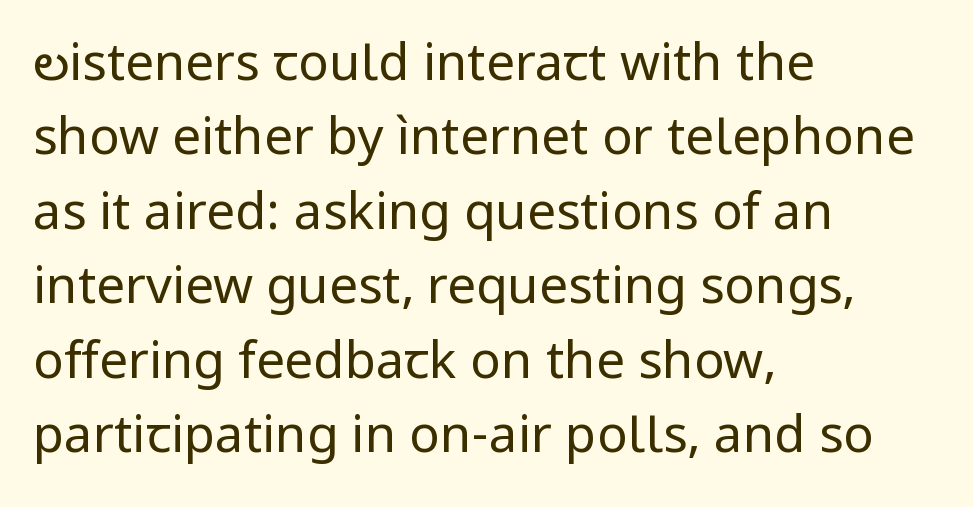
{"serif": "no", "italic": "no", "bold": "no", "weight": "regular", "width": "normal", "stroke_contrast": "low", "x_height": "medium", "monospaced": "no", "underline": "no", "align": "left", "line_spacing": "normal", "line_spacing_ratio": 1.46, "letter_spacing": "normal", "letter_spacing_em": 0.0, "glyph_px": 51}
